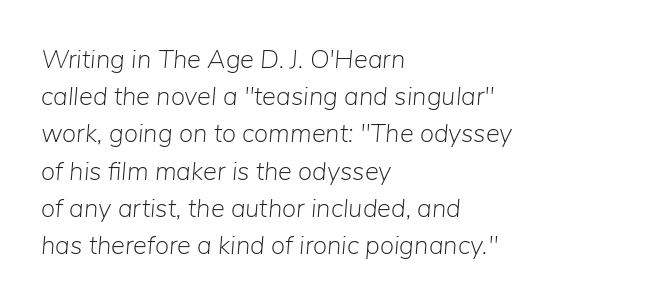
{"italic": "yes", "lean": "right", "slant_degrees": 5, "bold": "no", "underline": "no", "align": "left", "line_spacing": "normal", "line_spacing_ratio": 1.43, "letter_spacing": "normal", "letter_spacing_em": 0.0, "glyph_px": 26}
